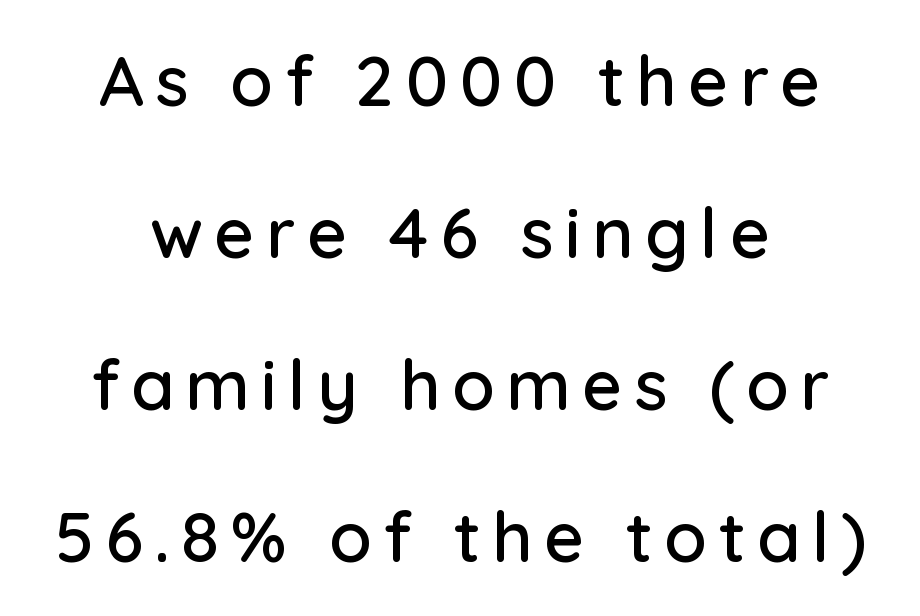
Q: Is the text italic (slanted)? A: No, it is upright.
Q: Is the typeface a serif or a sans-serif typeface? A: Sans-serif.
Q: Is the text underlined? A: No.
Q: How is the paragraph aligned? A: Centered.
Q: Is the spacing between lines tight, normal or loose? A: Loose.
Q: Width (condensed, normal, or wide)? A: Normal.
Q: Stroke contrast? A: Low.
Q: x-height? A: Medium.
Q: Monospaced? A: No.
